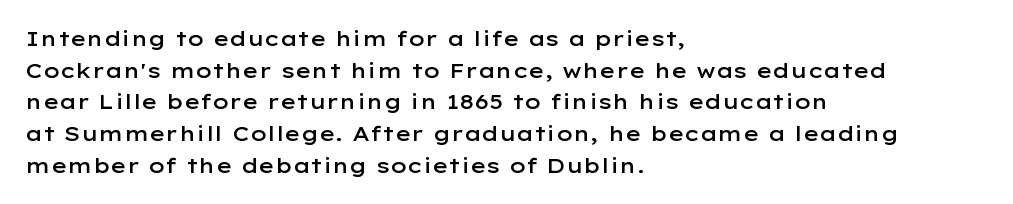
{"italic": "no", "bold": "semi", "underline": "no", "align": "left", "line_spacing": "normal", "line_spacing_ratio": 1.51, "letter_spacing": "normal", "letter_spacing_em": 0.0, "glyph_px": 21}
